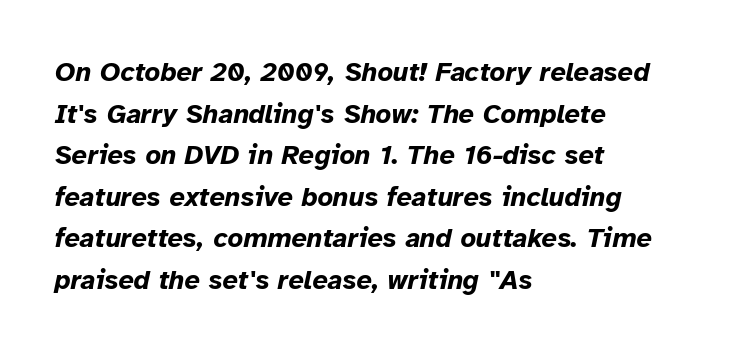
Students, this is bold: see how much ink each stroke carries. Is the type slanted? Yes — the strokes lean at a clear angle. Typeset ragged right — the left edge is the straight one. Rows of type keep a routine distance in the vertical direction. The passage shown is not underscored anywhere.
